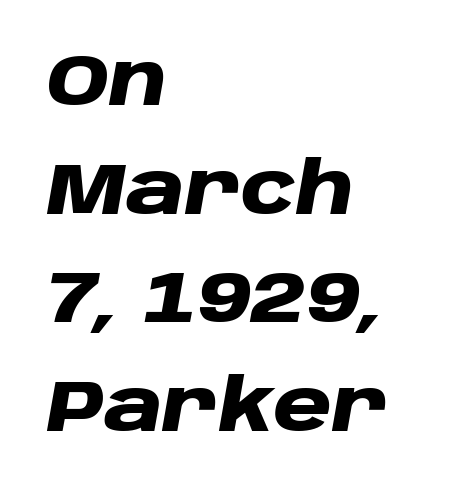
Slanted lettering throughout. The face used here has the dense, thick strokes of a bold. The passage shown stacks its lines at a standard gap. This rendering uses left alignment, leaving the right contour irregular. Tracking here is standard; glyphs follow each other at the usual distance. Think of a printed novel: that variable character pitch is what you see here.
